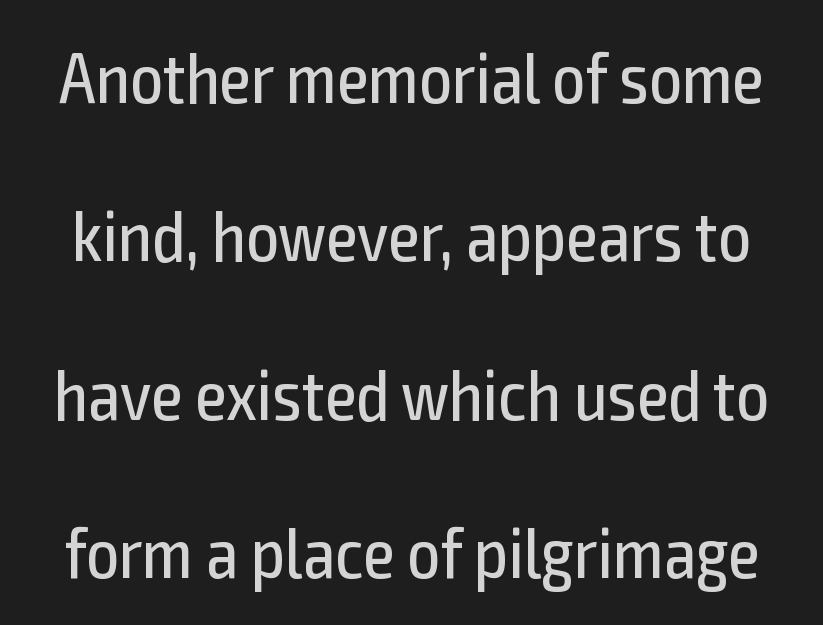
Q: Is the text bold? A: No.
Q: Is the text italic (slanted)? A: No, it is upright.
Q: Is the typeface a serif or a sans-serif typeface? A: Sans-serif.
Q: Is the text underlined? A: No.
Q: Is the spacing between letters normal or unusually wide? A: Normal.
Q: Is the spacing between lines tight, normal or loose? A: Loose.
Q: Width (condensed, normal, or wide)? A: Condensed.
Q: x-height? A: Medium.
Q: Monospaced? A: No.
